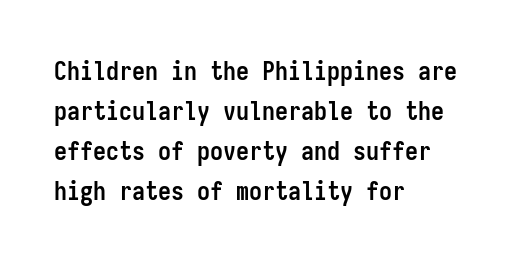
{"italic": "no", "bold": "yes", "underline": "no", "align": "left", "line_spacing": "normal", "line_spacing_ratio": 1.54, "letter_spacing": "normal", "letter_spacing_em": 0.0, "glyph_px": 26}
